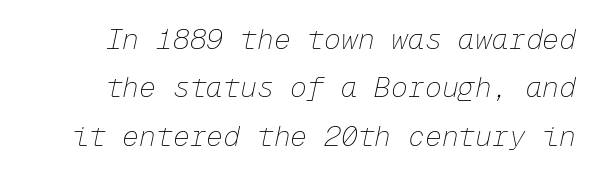
The image shows 28 px thin type, italic (leaning right), monospaced; set right-aligned, line spacing 1.73x, normal letter spacing, not underlined; low stroke contrast and a medium x-height.
